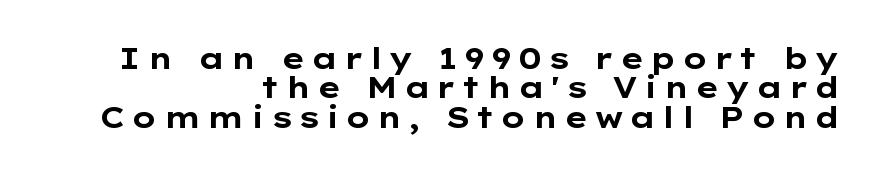
The image shows 30 px bold, wide sans-serif type, upright; set right-aligned, tight line spacing (0.98x), not underlined; low stroke contrast and a medium x-height.
